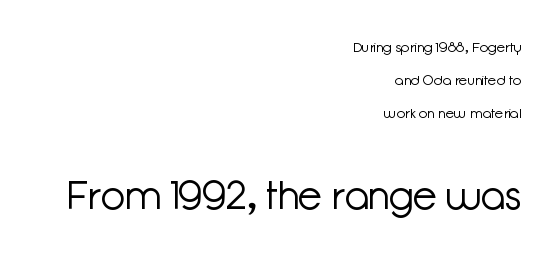
{"serif": "no", "italic": "no", "bold": "no", "weight": "light", "width": "normal", "stroke_contrast": "low", "x_height": "medium", "monospaced": "no", "underline": "no", "align": "right", "line_spacing": "loose", "line_spacing_ratio": 2.36, "letter_spacing": "normal", "letter_spacing_em": 0.0, "larger_block": "second", "size_ratio": 2.79, "glyph_px": 39}
